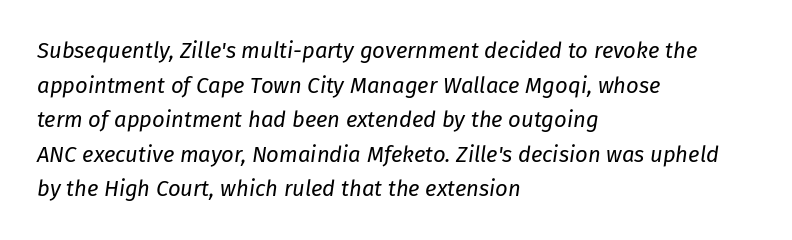
Q: Is the text bold? A: No.
Q: Is the text italic (slanted)? A: Yes, it leans right by about 8 degrees.
Q: Is the text underlined? A: No.
Q: How is the paragraph aligned? A: Left-aligned.
Q: Is the spacing between letters normal or unusually wide? A: Normal.
Q: Is the spacing between lines tight, normal or loose? A: Normal.
